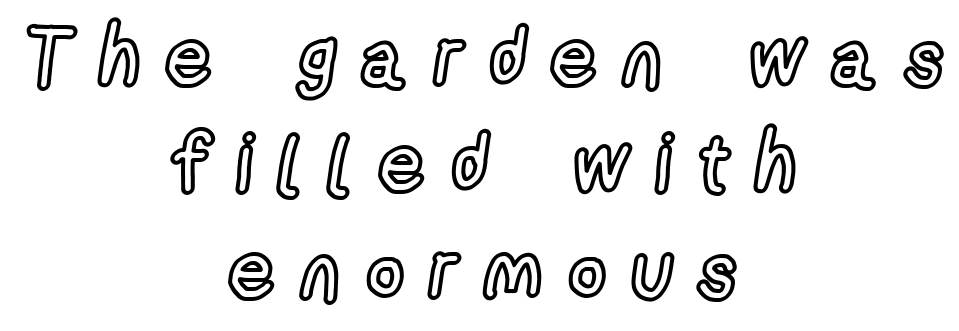
{"width": "condensed", "x_height": "medium", "monospaced": "no", "underline": "no", "align": "center", "line_spacing": "normal", "line_spacing_ratio": 1.33, "letter_spacing": "wide", "letter_spacing_em": 0.33, "glyph_px": 80}
